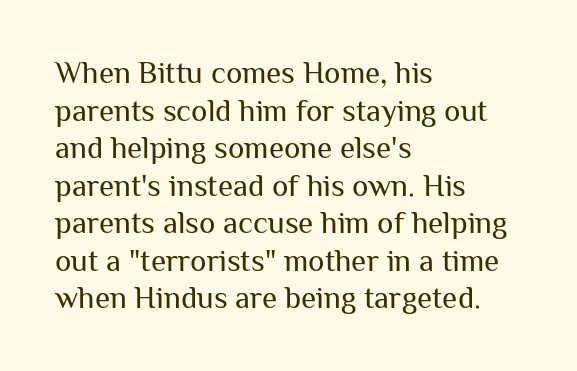
Each word holds together tightly as a unit, with standard inter-letter gaps. The letters advance in unequal steps, a hallmark of proportional type. No feet cap the strokes, marking this as sans-serif type. Compared with a centered layout, this one pins lines to the left instead.
